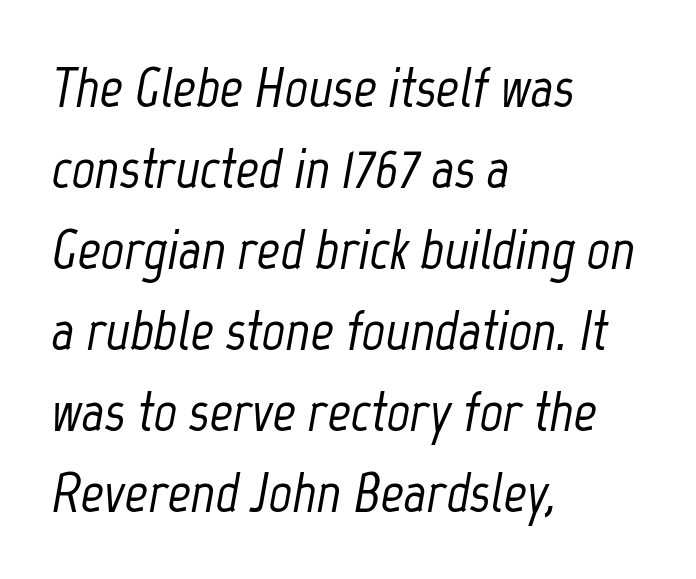
The image shows 57 px condensed type, italic (leaning right); set left-aligned, normal line spacing (1.42x), normal letter spacing, not underlined; low stroke contrast and a medium x-height.
